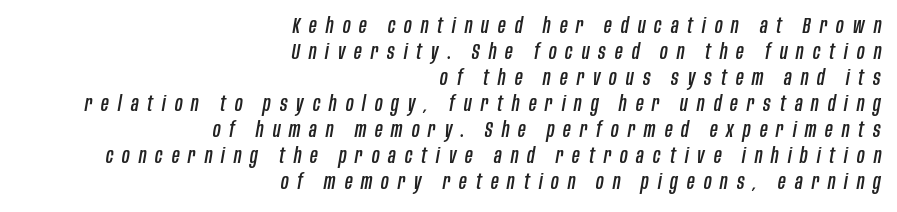
The image shows 21 px text type, italic (leaning right); set right-aligned, line spacing 1.24x, unusually wide letter spacing (+0.43 em), not underlined.
